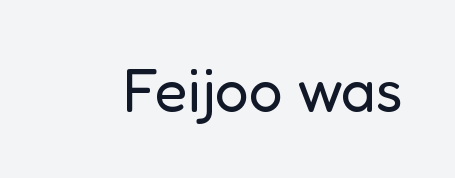
{"serif": "no", "italic": "no", "bold": "no", "weight": "regular", "width": "normal", "stroke_contrast": "low", "x_height": "medium", "monospaced": "no", "underline": "no", "letter_spacing": "normal", "letter_spacing_em": 0.0, "glyph_px": 60}
